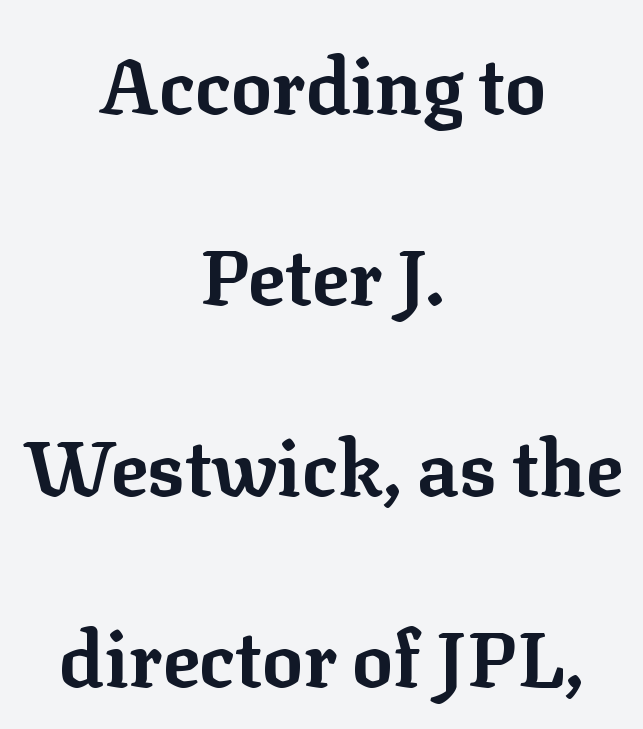
Honestly, the letter spacing is just normal — you wouldn't notice it. Classification — serif. Typesetter's note: full bold, strokes at maximum text heaviness. This sample has the flowing, uneven cadence of proportional lettering. The vertical gap from one line to the next is large.
